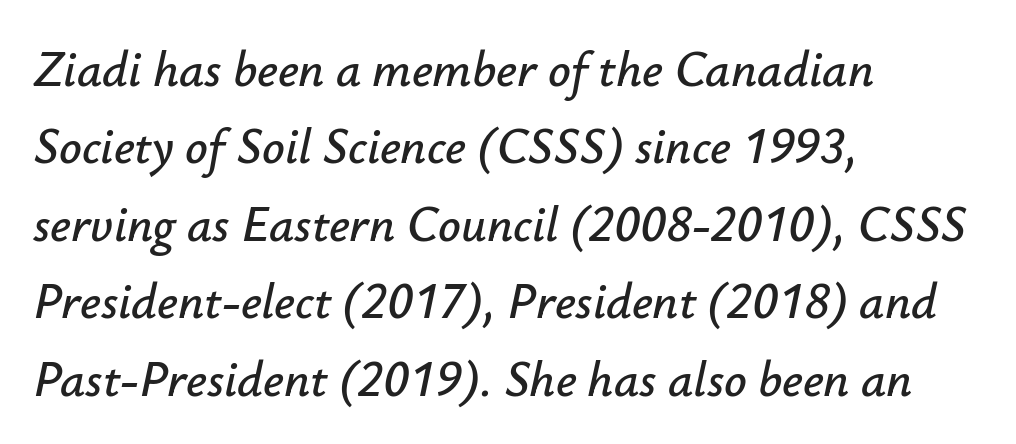
Beneath every word, the page is bare. Emphasis-style slanted type is in use. One glance says typical: line gaps are just what's usual. Notice how the passage keeps a crisp vertical edge on the left only. The letters advance in unequal steps, a hallmark of proportional type. These lines keep a tight, regular rhythm from letter to letter.
